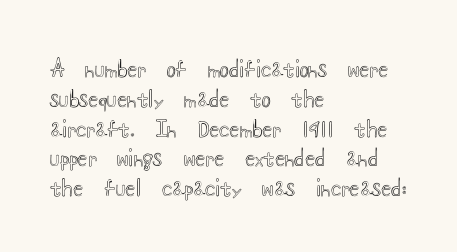
Q: Is the text italic (slanted)? A: No, it is upright.
Q: Is the text underlined? A: No.
Q: How is the paragraph aligned? A: Left-aligned.
Q: Is the spacing between letters normal or unusually wide? A: Normal.
Q: Is the spacing between lines tight, normal or loose? A: Normal.
